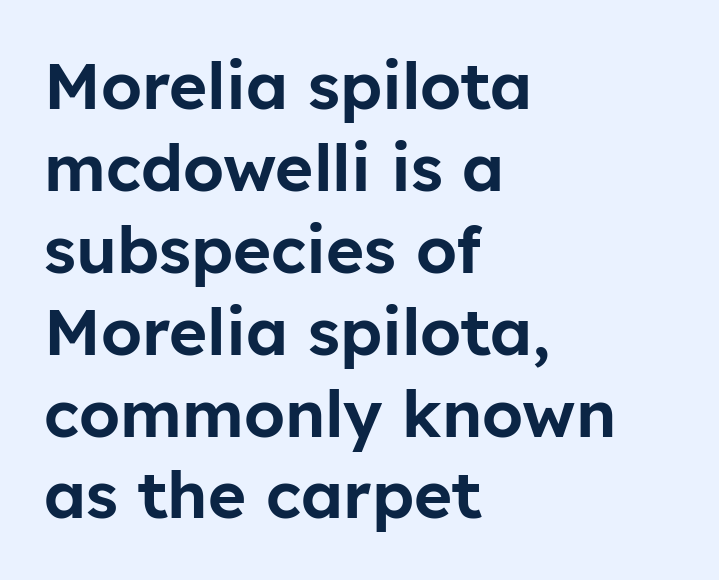
Q: Is the text italic (slanted)? A: No, it is upright.
Q: Is the typeface a serif or a sans-serif typeface? A: Sans-serif.
Q: Is the text underlined? A: No.
Q: How is the paragraph aligned? A: Left-aligned.
Q: Is the spacing between letters normal or unusually wide? A: Normal.
Q: Is the spacing between lines tight, normal or loose? A: Normal.
Q: Width (condensed, normal, or wide)? A: Normal.
Q: Stroke contrast? A: Low.
Q: x-height? A: Medium.
Q: Monospaced? A: No.
